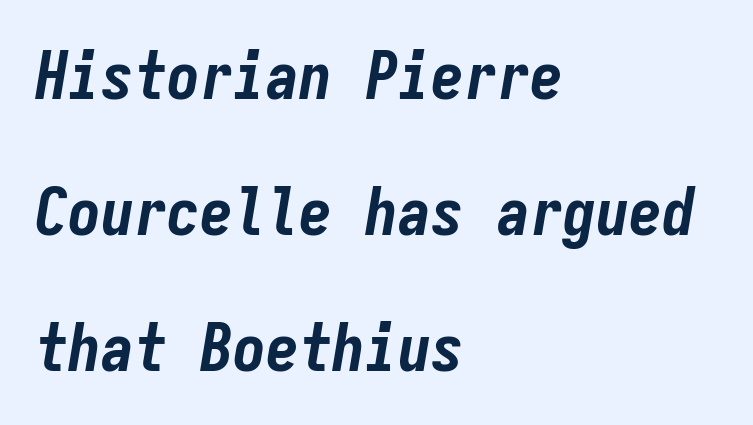
The strip under each line holds only bare page. The lines are spread far apart with generous leading. Visually the block forms a straight wall on the left and a jagged coastline on the right. The letters are slanted; this is an italic face.
